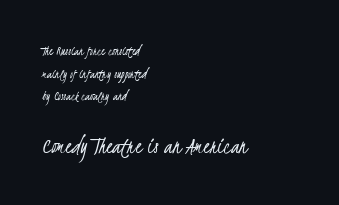
Caption: upper text group reduced, lower text group enlarged. The zone under the glyphs is completely vacant. The characters are drawn with everyday or finer stroke widths. This sample is left-justified, so line endings fall wherever the words run out. Here the glyphs are tracked normally, forming tight word shapes. The vertical gap from one line to the next is medium.
